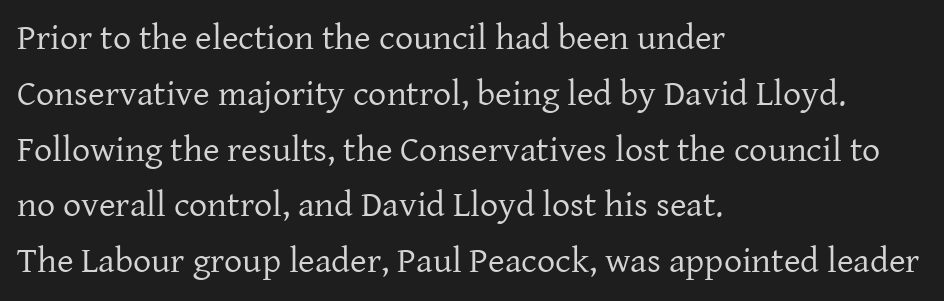
{"serif": "yes", "italic": "no", "bold": "no", "weight": "regular", "width": "normal", "stroke_contrast": "low", "x_height": "medium", "monospaced": "no", "underline": "no", "align": "left", "line_spacing": "normal", "line_spacing_ratio": 1.55, "letter_spacing": "normal", "letter_spacing_em": 0.0, "glyph_px": 36}
